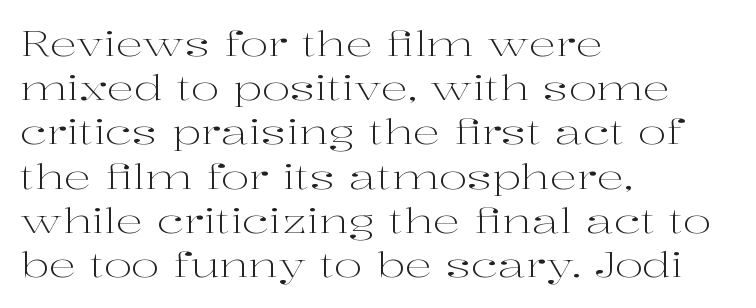
The image shows 34 px light, wide serif type, upright; set left-aligned, normal line spacing (1.3x), normal letter spacing, not underlined; high stroke contrast and a medium x-height.
